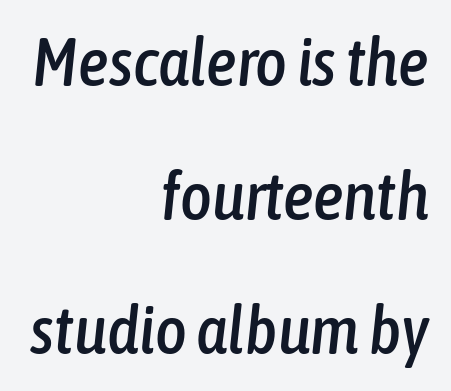
The image shows 68 px condensed type, italic (leaning right); set right-aligned, loose line spacing (1.97x), normal letter spacing, not underlined; low stroke contrast and a medium x-height.
